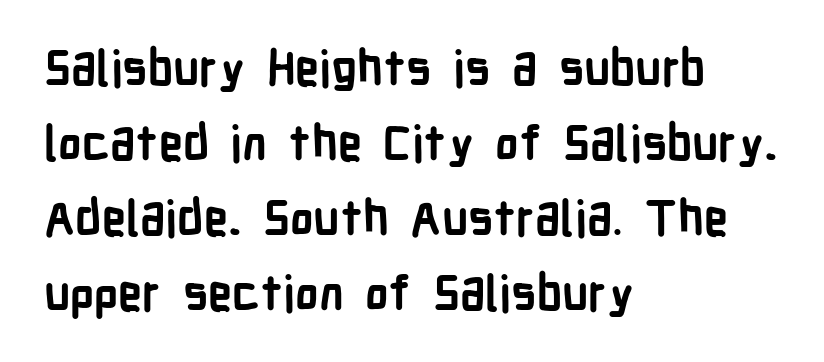
Look at the tracking — it's just the regular setting, nothing added. Typographic density is high because the face is bold. Classification — sans serif. This sample keeps an unexceptional amount of space between lines. The string is rendered with underlining switched off. Think of a printed novel: that variable character pitch is what you see here.
